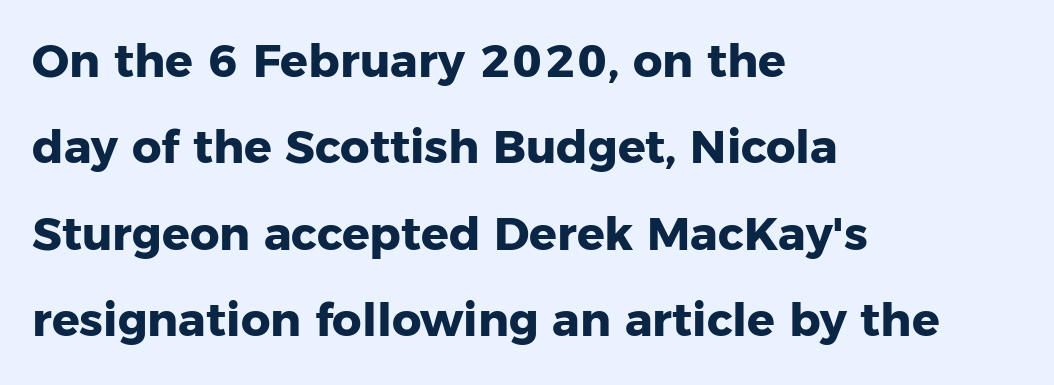
Q: Is the text bold? A: Yes.
Q: Is the text italic (slanted)? A: No, it is upright.
Q: Is the typeface a serif or a sans-serif typeface? A: Sans-serif.
Q: Is the text underlined? A: No.
Q: How is the paragraph aligned? A: Left-aligned.
Q: Is the spacing between letters normal or unusually wide? A: Normal.
Q: Width (condensed, normal, or wide)? A: Normal.
Q: Stroke contrast? A: Low.
Q: x-height? A: Medium.
Q: Monospaced? A: No.
